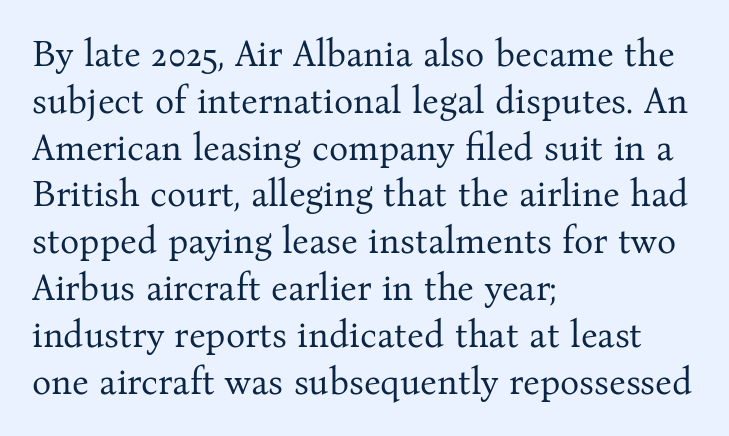
Proportional: the letters do not fall into vertical columns. A typesetter would label this face a serif. The lines in this sample share a left origin and differ only in where they stop. Vertical strokes here are truly vertical. Default kerning and tracking; the words read as compact shapes. Stroke mass is kept to a normal reading level or below.
